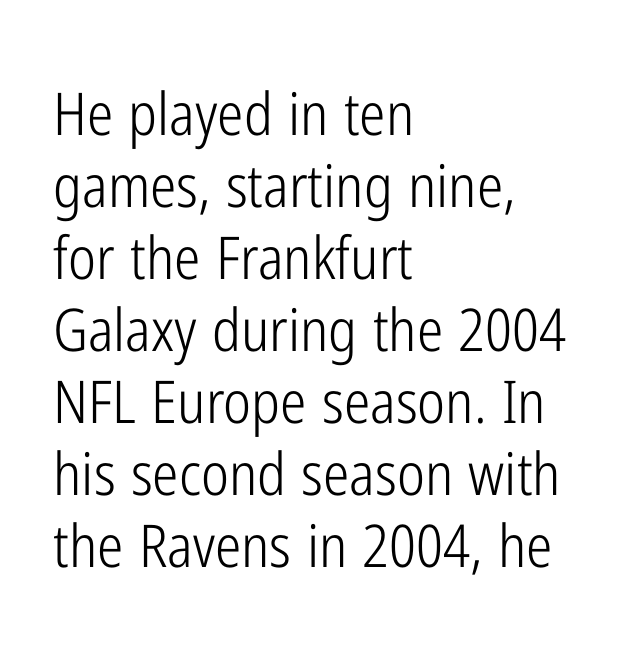
{"serif": "no", "italic": "no", "bold": "no", "weight": "light", "width": "condensed", "stroke_contrast": "low", "x_height": "medium", "monospaced": "no", "underline": "no", "align": "left", "line_spacing_ratio": 1.22, "letter_spacing": "normal", "letter_spacing_em": 0.0, "glyph_px": 59}
